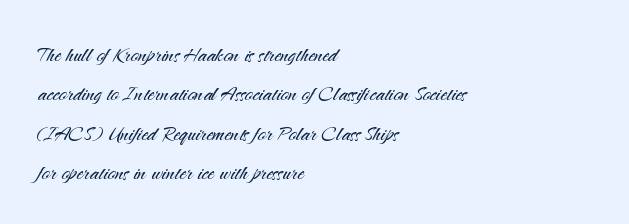
{"bold": "no", "underline": "no", "align": "left", "line_spacing": "normal", "line_spacing_ratio": 1.51, "letter_spacing": "normal", "letter_spacing_em": 0.0, "glyph_px": 26}
